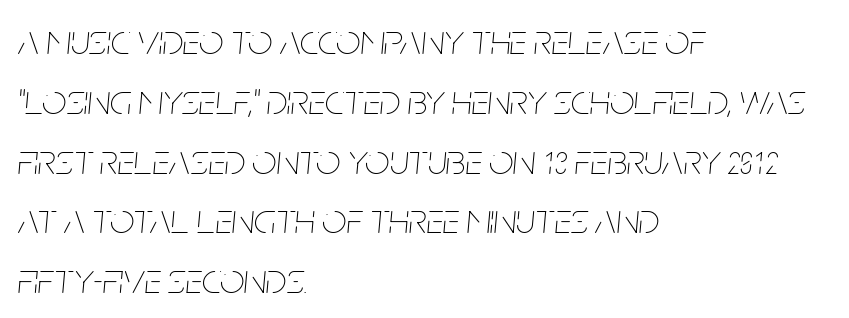
{"italic": "yes", "lean": "right", "slant_degrees": 5, "bold": "no", "weight": "thin", "width": "condensed", "stroke_contrast": "low", "x_height": "large", "monospaced": "no", "underline": "no", "align": "left", "line_spacing": "normal", "line_spacing_ratio": 1.39, "letter_spacing": "normal", "letter_spacing_em": 0.0, "glyph_px": 43}
